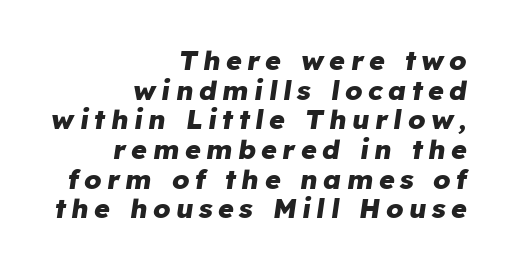
{"italic": "yes", "lean": "right", "slant_degrees": 8, "bold": "yes", "underline": "no", "align": "right", "line_spacing": "tight", "line_spacing_ratio": 1.1, "letter_spacing": "wide", "letter_spacing_em": 0.2, "glyph_px": 27}
